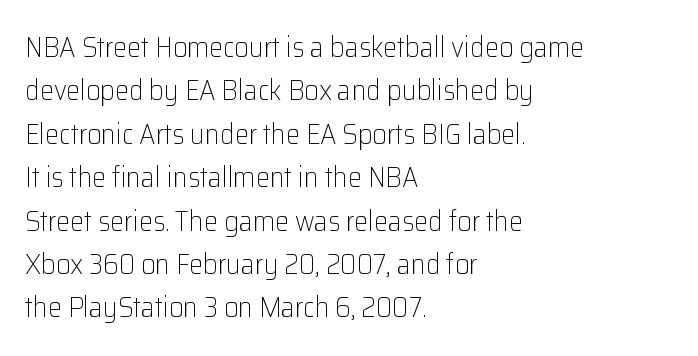
Students, observe: this is what conventionally led text looks like. These lines keep a tight, regular rhythm from letter to letter. The passage shown is typed in a proportional face where columns would drift. A clean baseline with only descenders dipping below it.
